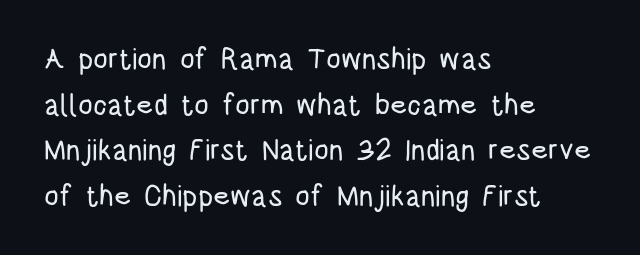
Q: Is the text italic (slanted)? A: No, it is upright.
Q: Is the typeface a serif or a sans-serif typeface? A: Sans-serif.
Q: Is the text underlined? A: No.
Q: How is the paragraph aligned? A: Left-aligned.
Q: Is the spacing between letters normal or unusually wide? A: Normal.
Q: Is the spacing between lines tight, normal or loose? A: Normal.
Q: Width (condensed, normal, or wide)? A: Condensed.
Q: Stroke contrast? A: Low.
Q: x-height? A: Large.
Q: Monospaced? A: No.
